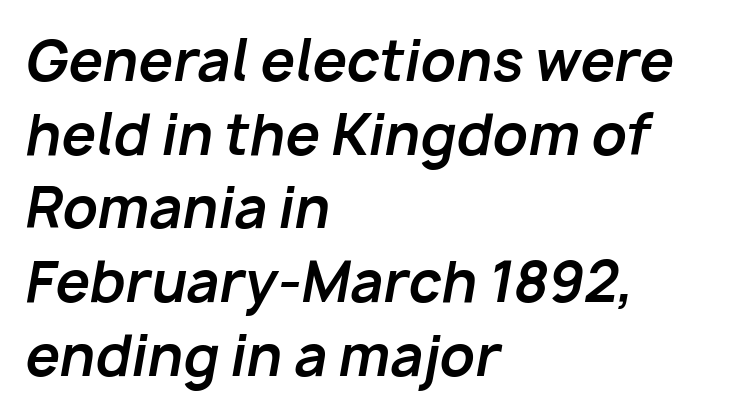
The image shows 55 px bold type, italic (leaning right); set left-aligned, normal line spacing (1.34x), normal letter spacing, not underlined; low stroke contrast and a medium x-height.
